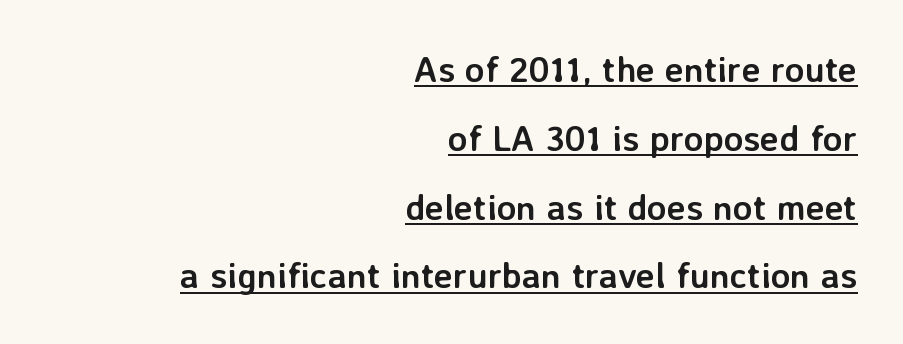
{"serif": "no", "italic": "no", "bold": "yes", "weight": "semibold", "width": "normal", "stroke_contrast": "low", "x_height": "medium", "monospaced": "no", "underline": "yes", "align": "right", "line_spacing": "loose", "line_spacing_ratio": 1.91, "letter_spacing": "normal", "letter_spacing_em": 0.0, "glyph_px": 36}
